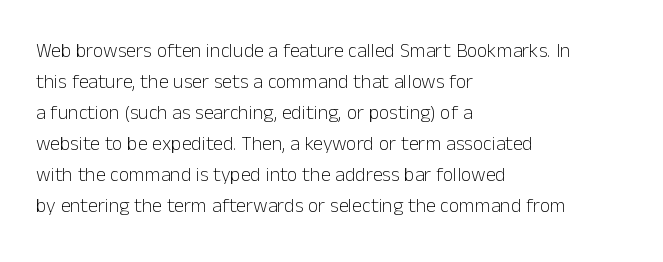
The face looks like a standard text weight, possibly lighter. The type is set solid horizontally, with unmodified tracking. The lettering stays uniformly vertical, giving the passage a roman look. Leading: standard. Casual observation: everything's shoved over to the left.
